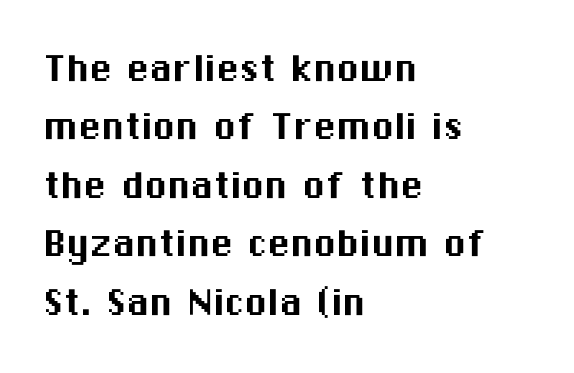
{"serif": "no", "italic": "no", "width": "normal", "stroke_contrast": "medium", "x_height": "medium", "monospaced": "no", "underline": "no", "align": "left", "line_spacing": "normal", "line_spacing_ratio": 1.27, "letter_spacing": "normal", "letter_spacing_em": 0.0, "glyph_px": 46}
